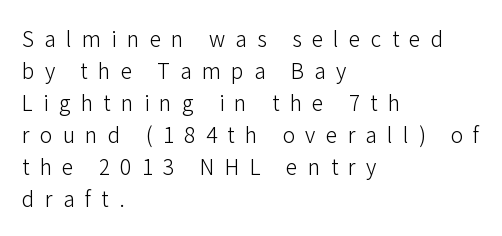
Glyph-to-glyph distance is far greater than everyday printed text. Do the letters lean? They stand straight. Reading down the column, the eye jumps a familiar distance to each next line. This reads as an unemphasized weight, regular at the heaviest. The text block is weighted toward the left margin, trailing off unevenly rightward.
